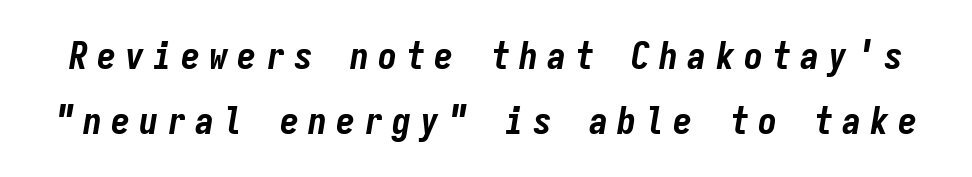
Notice how the stems are inclined rather than vertical — that's the hallmark of italics. You could count columns in this text — the font is strictly monospaced. A clean baseline with only descenders dipping below it. The gaps between neighbouring characters are conspicuously large. Heavy-handed strokes throughout: this text is bold.
